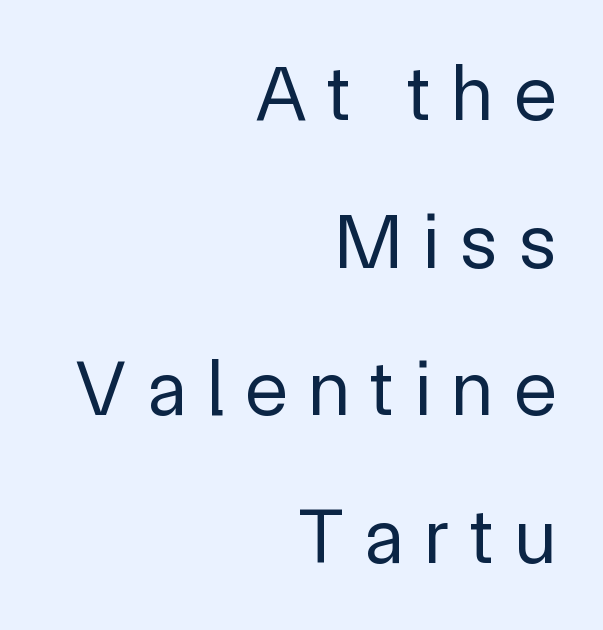
{"serif": "no", "italic": "no", "bold": "no", "weight": "regular", "width": "normal", "x_height": "medium", "monospaced": "no", "underline": "no", "align": "right", "line_spacing_ratio": 1.87, "letter_spacing": "wide", "letter_spacing_em": 0.26, "glyph_px": 79}
